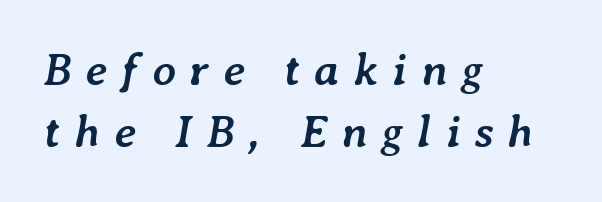
{"italic": "yes", "lean": "right", "slant_degrees": 7, "bold": "yes", "weight": "semibold", "width": "normal", "stroke_contrast": "low", "x_height": "medium", "monospaced": "no", "underline": "no", "align": "left", "line_spacing": "normal", "line_spacing_ratio": 1.35, "letter_spacing": "wide", "letter_spacing_em": 0.3, "glyph_px": 46}
